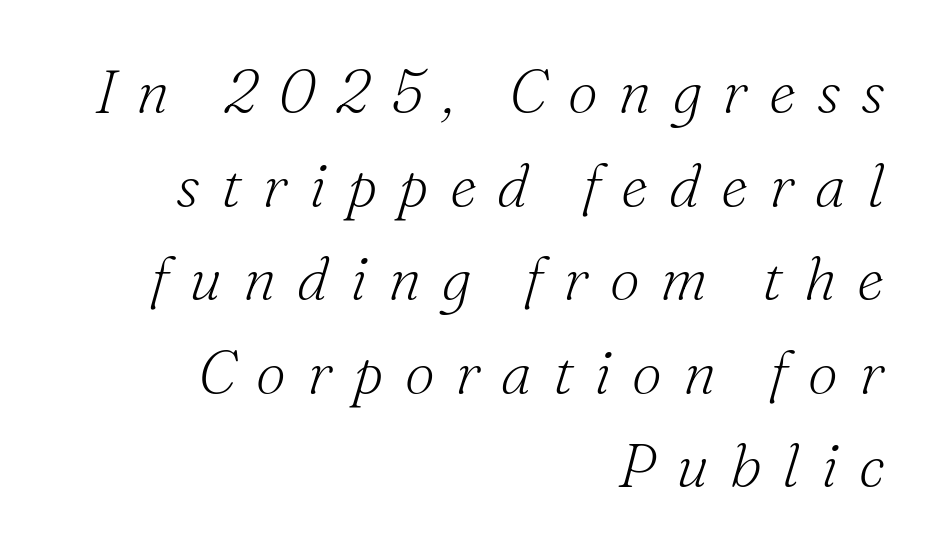
Q: Is the text bold? A: No.
Q: Is the text italic (slanted)? A: Yes, it leans right by about 16 degrees.
Q: Is the typeface a serif or a sans-serif typeface? A: Serif.
Q: Is the text underlined? A: No.
Q: How is the paragraph aligned? A: Right-aligned.
Q: Is the spacing between letters normal or unusually wide? A: Unusually wide.
Q: Is the spacing between lines tight, normal or loose? A: Normal.
Q: Width (condensed, normal, or wide)? A: Normal.
Q: Stroke contrast? A: Medium.
Q: x-height? A: Small.
Q: Monospaced? A: No.
